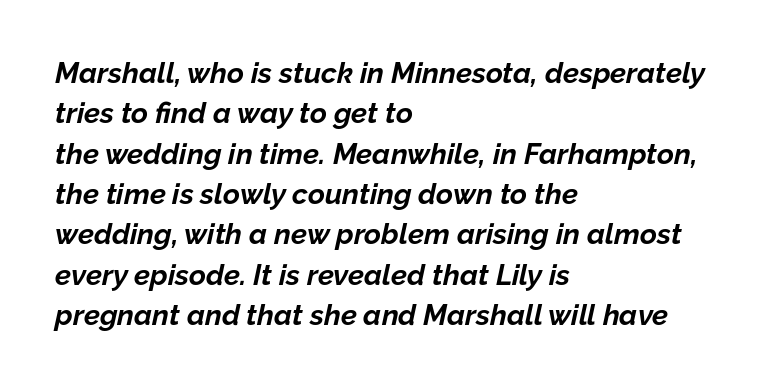
Q: Is the text bold? A: Yes.
Q: Is the text italic (slanted)? A: Yes, it leans right by about 12 degrees.
Q: Is the text underlined? A: No.
Q: How is the paragraph aligned? A: Left-aligned.
Q: Is the spacing between letters normal or unusually wide? A: Normal.
Q: Is the spacing between lines tight, normal or loose? A: Normal.
Q: Width (condensed, normal, or wide)? A: Normal.
Q: Stroke contrast? A: Low.
Q: x-height? A: Medium.
Q: Monospaced? A: No.
